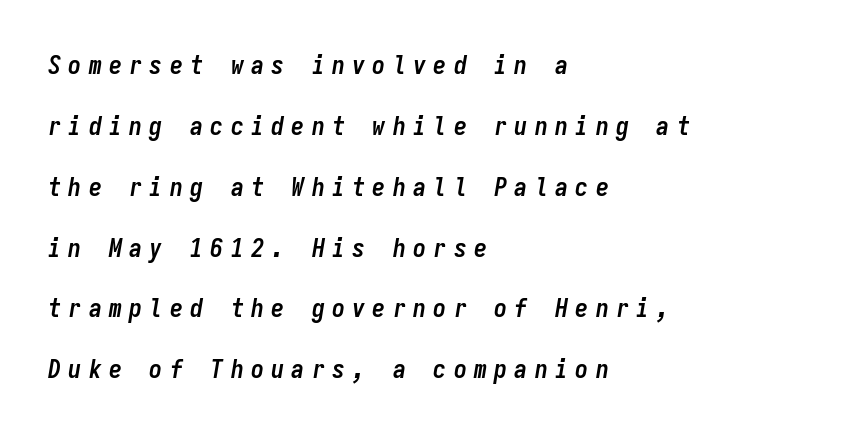
The image shows 26 px bold type, italic (leaning right); set left-aligned, loose line spacing (2.34x), unusually wide letter spacing (+0.28 em), not underlined.
